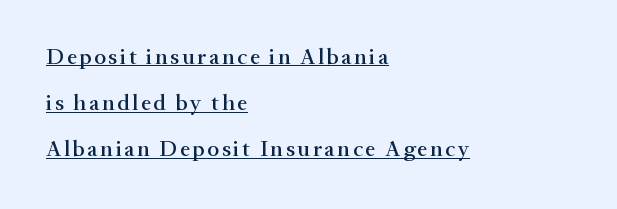
The paragraph shown leans on its left margin. The passage shown stacks its lines with a broad gap. Unlike italic type, these characters show no tilt at all. Is there an underline? Yes — a line sits under the letters.
